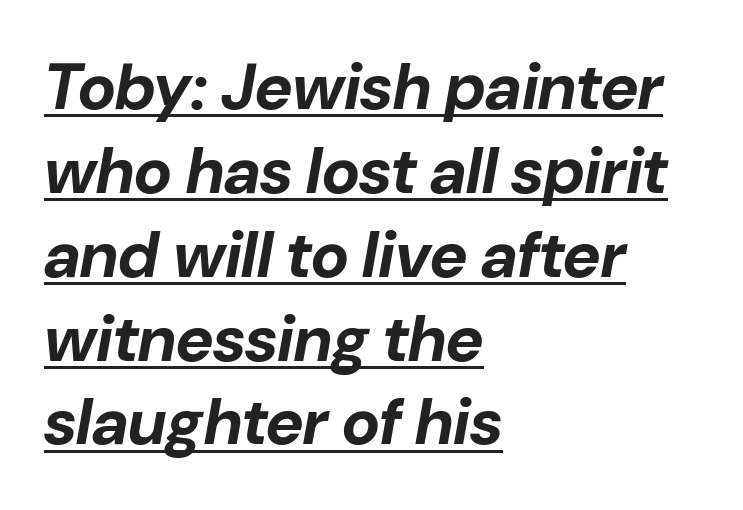
{"italic": "yes", "lean": "right", "slant_degrees": 10, "bold": "yes", "weight": "bold", "width": "normal", "stroke_contrast": "low", "x_height": "medium", "monospaced": "no", "underline": "yes", "align": "left", "line_spacing": "normal", "line_spacing_ratio": 1.29, "letter_spacing": "normal", "letter_spacing_em": 0.0, "glyph_px": 65}
